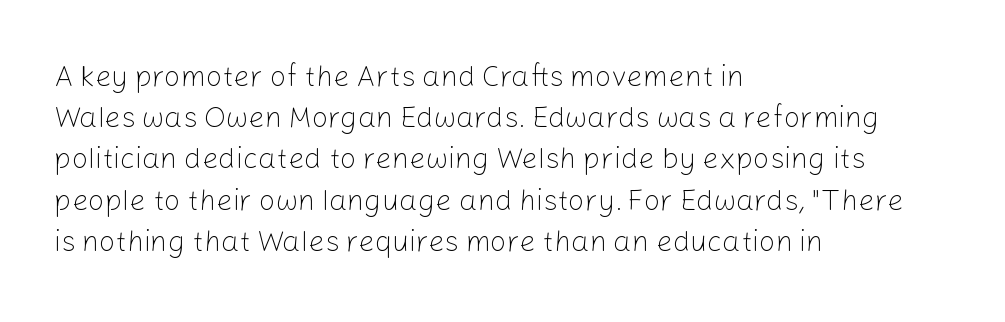
Observe the absence of serifs on each vertical stroke in this sample. Underlining? Definitely not there. Every stem runs plumb, perpendicular to the baseline. The face looks like a standard text weight, possibly lighter. You could call the tracking neutral — neither tight nor loose. In terms of leading, this rendering sits right in the middle.
